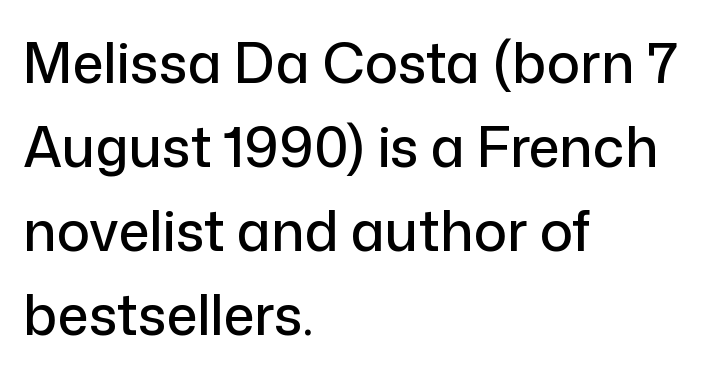
Q: Is the text italic (slanted)? A: No, it is upright.
Q: Is the typeface a serif or a sans-serif typeface? A: Sans-serif.
Q: Is the text underlined? A: No.
Q: How is the paragraph aligned? A: Left-aligned.
Q: Is the spacing between letters normal or unusually wide? A: Normal.
Q: Is the spacing between lines tight, normal or loose? A: Normal.
Q: Width (condensed, normal, or wide)? A: Normal.
Q: Stroke contrast? A: Low.
Q: x-height? A: Medium.
Q: Monospaced? A: No.
